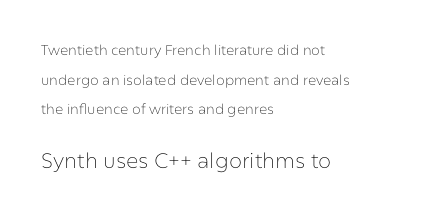
{"italic": "no", "bold": "no", "underline": "no", "align": "left", "line_spacing": "loose", "line_spacing_ratio": 2.12, "letter_spacing": "normal", "letter_spacing_em": 0.0, "larger_block": "second", "size_ratio": 1.5, "glyph_px": 21}
